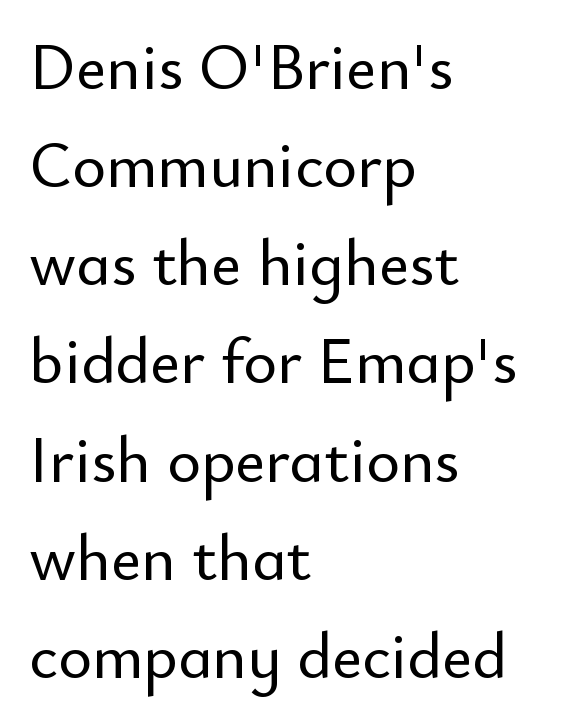
Q: Is the text italic (slanted)? A: No, it is upright.
Q: Is the typeface a serif or a sans-serif typeface? A: Sans-serif.
Q: Is the text underlined? A: No.
Q: How is the paragraph aligned? A: Left-aligned.
Q: Is the spacing between letters normal or unusually wide? A: Normal.
Q: Is the spacing between lines tight, normal or loose? A: Normal.
Q: Width (condensed, normal, or wide)? A: Normal.
Q: Stroke contrast? A: Low.
Q: x-height? A: Small.
Q: Monospaced? A: No.
